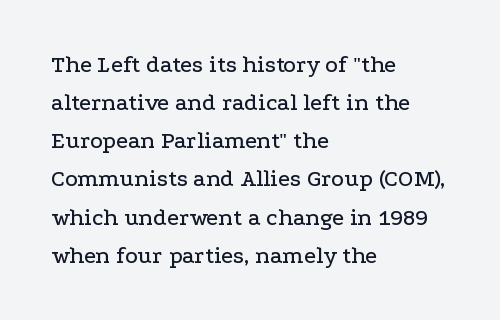
Q: Is the text italic (slanted)? A: No, it is upright.
Q: Is the text underlined? A: No.
Q: How is the paragraph aligned? A: Left-aligned.
Q: Is the spacing between letters normal or unusually wide? A: Normal.
Q: Is the spacing between lines tight, normal or loose? A: Normal.
